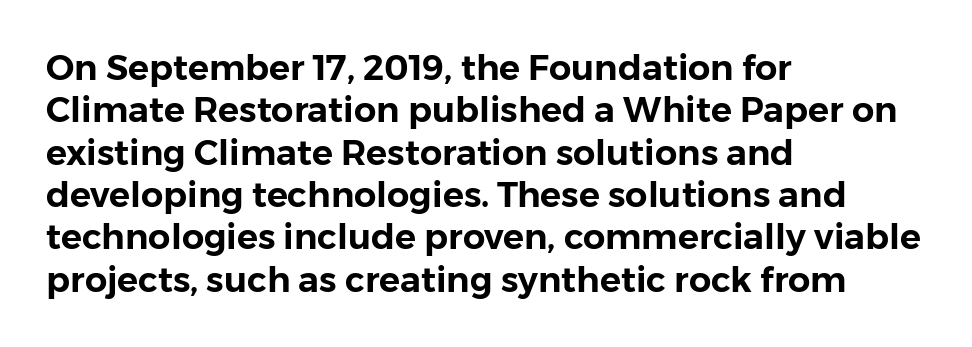
The image shows 35 px sans-serif type, upright; set left-aligned, line spacing 1.21x, normal letter spacing, not underlined; low stroke contrast and a medium x-height.
